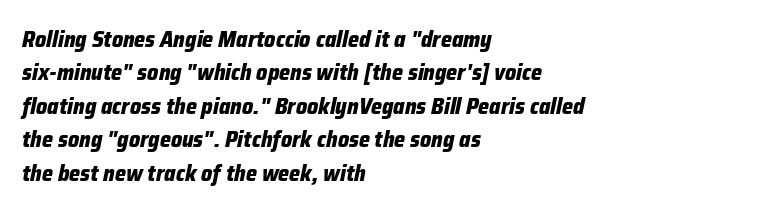
The image shows 22 px bold type, italic (leaning right); set left-aligned, normal line spacing (1.52x), normal letter spacing, not underlined.
